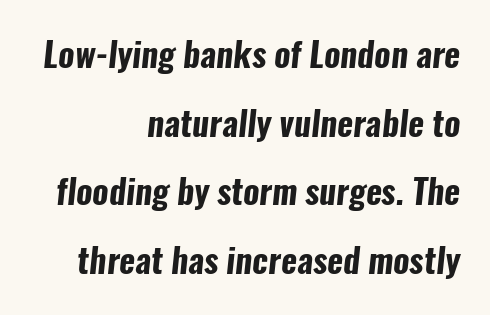
Q: Is the text bold? A: Yes.
Q: Is the typeface a serif or a sans-serif typeface? A: Sans-serif.
Q: Is the text underlined? A: No.
Q: How is the paragraph aligned? A: Right-aligned.
Q: Is the spacing between letters normal or unusually wide? A: Normal.
Q: Is the spacing between lines tight, normal or loose? A: Loose.
Q: Width (condensed, normal, or wide)? A: Condensed.
Q: Stroke contrast? A: Low.
Q: x-height? A: Medium.
Q: Monospaced? A: No.
